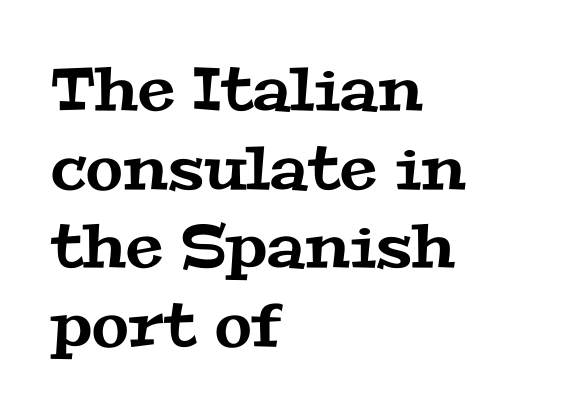
{"serif": "yes", "width": "wide", "stroke_contrast": "medium", "x_height": "medium", "monospaced": "no", "underline": "no", "align": "left", "line_spacing": "normal", "line_spacing_ratio": 1.31, "letter_spacing": "normal", "letter_spacing_em": 0.0, "glyph_px": 60}
